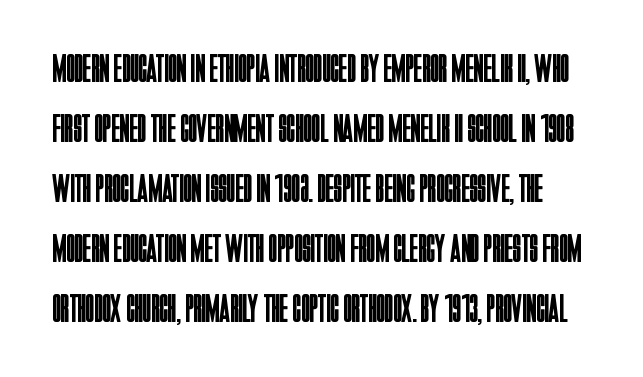
The image shows 40 px regular-weight, condensed sans-serif type, upright; set normal line spacing (1.5x), normal letter spacing, not underlined; low stroke contrast and a large x-height.
